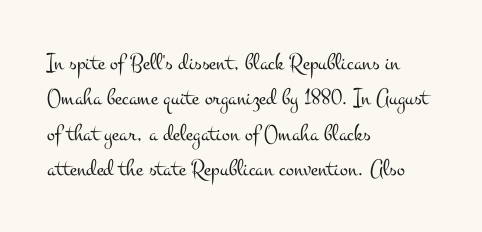
Tracking value appears to be zero — textbook default spacing. Leftover space on each line is placed entirely after the last word. This is not heavy type; no bold has been used.
